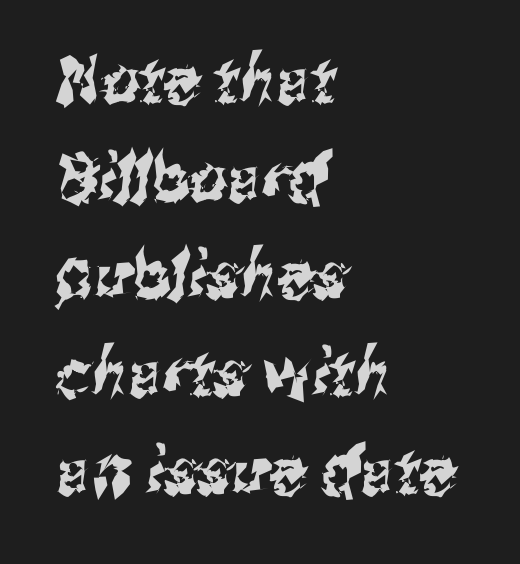
Tracking here is standard; glyphs follow each other at the usual distance. Quick note: underline off. If you drew a ruler down the left edge, every line would touch it. This sample uses a sans-serif face. Spacing verdict: proportional, widths tailored to each character. Evenly set lines give the paragraph a standard silhouette.
